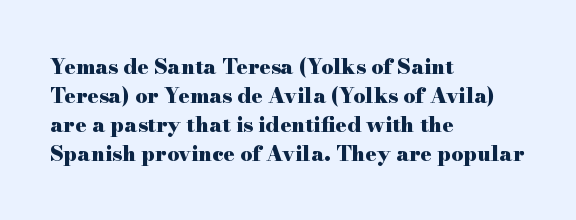
{"italic": "no", "bold": "yes", "underline": "no", "align": "left", "line_spacing": "normal", "line_spacing_ratio": 1.38, "letter_spacing": "normal", "letter_spacing_em": 0.0, "glyph_px": 21}
